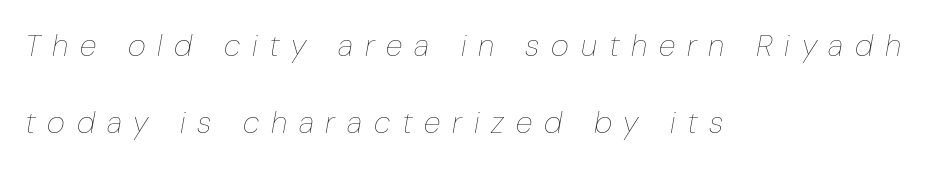
How are the letters spaced? Widely, with obvious added tracking. A student would call this left alignment; a typographer would say flush left, rag right. Quick note: italic. Looks like regular typesetting: each glyph gets only the width it needs.
